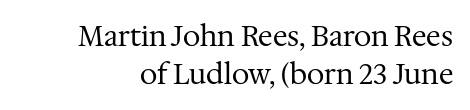
Q: Is the text bold? A: No.
Q: Is the text italic (slanted)? A: No, it is upright.
Q: Is the typeface a serif or a sans-serif typeface? A: Serif.
Q: Is the text underlined? A: No.
Q: Is the spacing between letters normal or unusually wide? A: Normal.
Q: Is the spacing between lines tight, normal or loose? A: Normal.
Q: Width (condensed, normal, or wide)? A: Normal.
Q: Stroke contrast? A: Medium.
Q: x-height? A: Medium.
Q: Monospaced? A: No.
